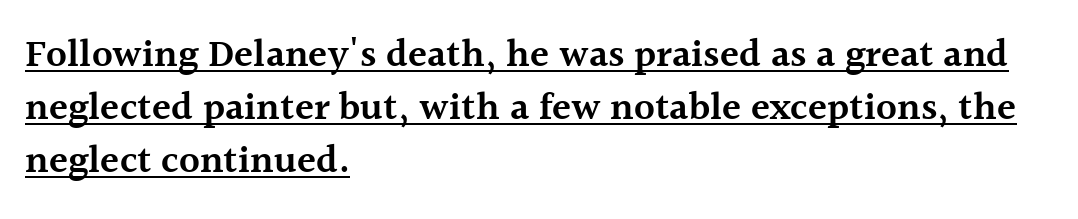
The image shows 39 px semibold serif type, upright; set left-aligned, normal line spacing (1.36x), normal letter spacing, underlined; a medium x-height.
